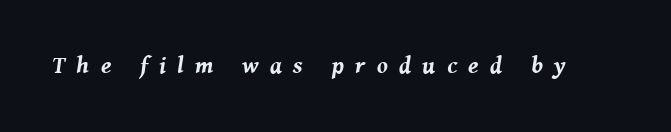
{"italic": "yes", "lean": "right", "slant_degrees": 8, "bold": "yes", "underline": "no", "letter_spacing": "wide", "letter_spacing_em": 0.47, "glyph_px": 24}
